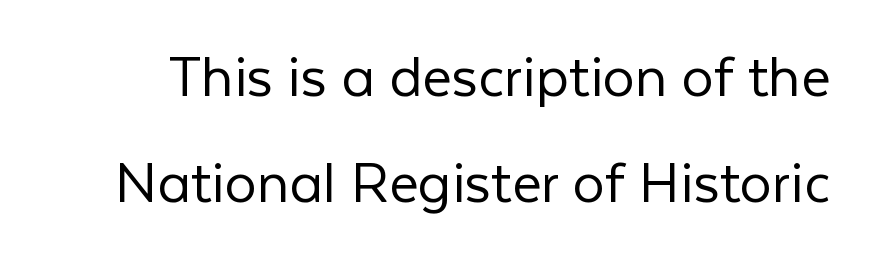
Q: Is the text bold? A: No.
Q: Is the text italic (slanted)? A: No, it is upright.
Q: Is the typeface a serif or a sans-serif typeface? A: Sans-serif.
Q: Is the text underlined? A: No.
Q: Is the spacing between letters normal or unusually wide? A: Normal.
Q: Is the spacing between lines tight, normal or loose? A: Normal.
Q: Width (condensed, normal, or wide)? A: Normal.
Q: Stroke contrast? A: Low.
Q: x-height? A: Medium.
Q: Monospaced? A: No.
